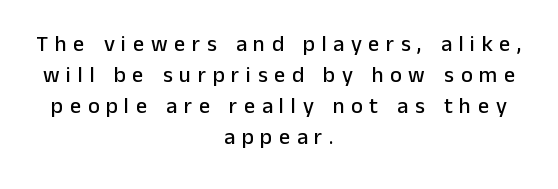
Rendered with straight, roman letterforms. Any mark beneath the type? The region is blank. The passage shown stacks its lines at a standard gap. These lines have a slow, spaced-out rhythm from letter to letter.
